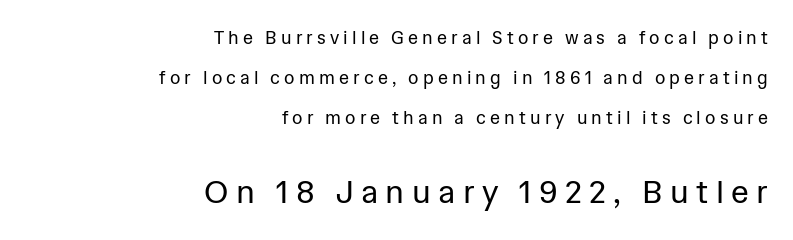
Q: Is the text bold? A: No.
Q: Is the text italic (slanted)? A: No, it is upright.
Q: Is the typeface a serif or a sans-serif typeface? A: Sans-serif.
Q: Is the text underlined? A: No.
Q: How is the paragraph aligned? A: Right-aligned.
Q: Is the spacing between letters normal or unusually wide? A: Unusually wide.
Q: Is the spacing between lines tight, normal or loose? A: Loose.
Q: Which block of text is set in a larger size, the first (top) or the second (bottom)? A: The second (bottom) one.
Q: Width (condensed, normal, or wide)? A: Normal.
Q: Stroke contrast? A: Low.
Q: x-height? A: Medium.
Q: Monospaced? A: No.
